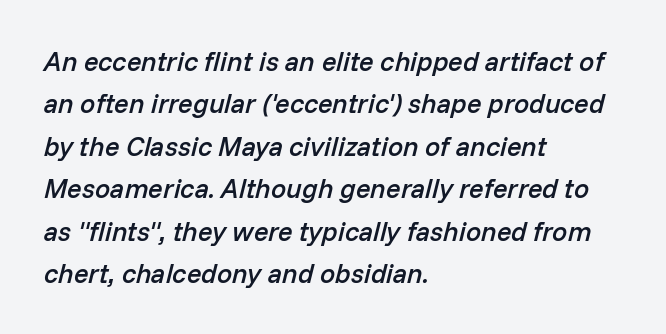
The image shows 27 px text type, italic (leaning right); set left-aligned, normal line spacing (1.57x), normal letter spacing, not underlined.
